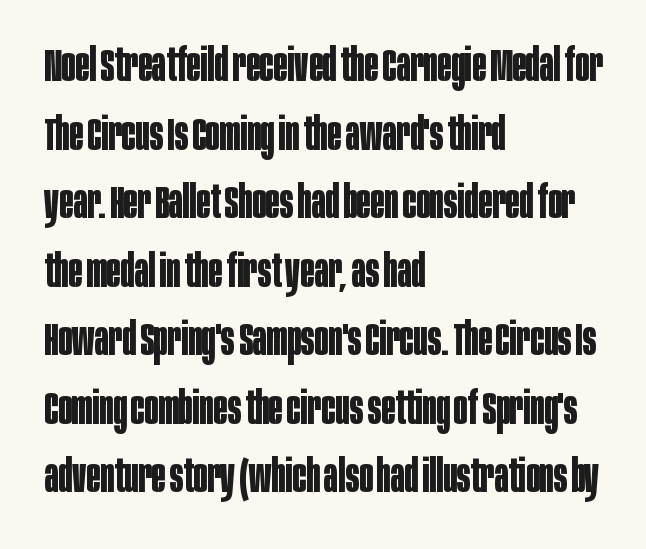
Q: Is the text bold? A: Yes.
Q: Is the text italic (slanted)? A: No, it is upright.
Q: Is the typeface a serif or a sans-serif typeface? A: Sans-serif.
Q: Is the text underlined? A: No.
Q: How is the paragraph aligned? A: Left-aligned.
Q: Is the spacing between letters normal or unusually wide? A: Normal.
Q: Is the spacing between lines tight, normal or loose? A: Normal.
Q: Width (condensed, normal, or wide)? A: Condensed.
Q: Stroke contrast? A: Low.
Q: x-height? A: Large.
Q: Monospaced? A: No.
